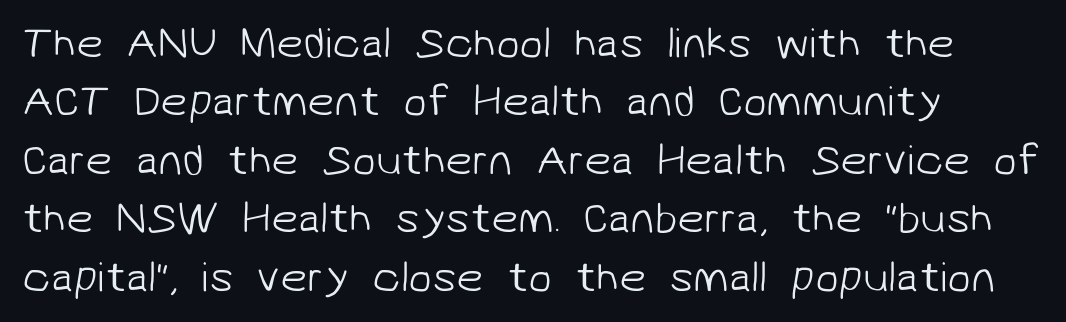
{"serif": "no", "bold": "no", "weight": "light", "width": "normal", "stroke_contrast": "low", "x_height": "medium", "monospaced": "no", "underline": "no", "align": "left", "line_spacing": "normal", "line_spacing_ratio": 1.36, "letter_spacing": "normal", "letter_spacing_em": 0.0, "glyph_px": 43}
